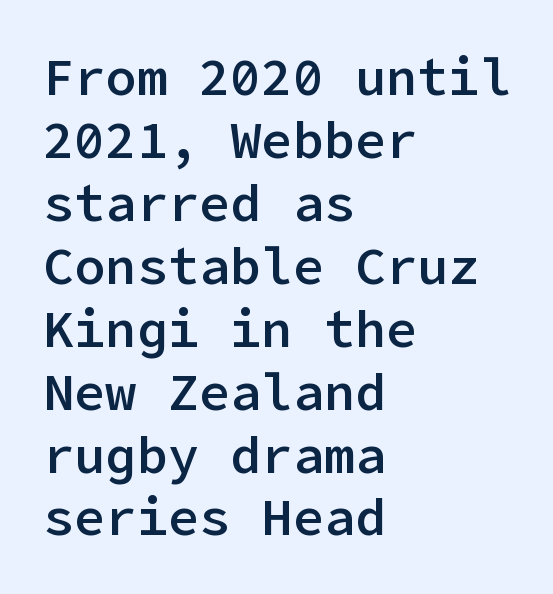
Q: Is the text bold? A: Semi-bold.
Q: Is the text italic (slanted)? A: No, it is upright.
Q: Is the typeface a serif or a sans-serif typeface? A: Sans-serif.
Q: Is the text underlined? A: No.
Q: How is the paragraph aligned? A: Left-aligned.
Q: Is the spacing between letters normal or unusually wide? A: Normal.
Q: Width (condensed, normal, or wide)? A: Normal.
Q: Stroke contrast? A: Low.
Q: x-height? A: Medium.
